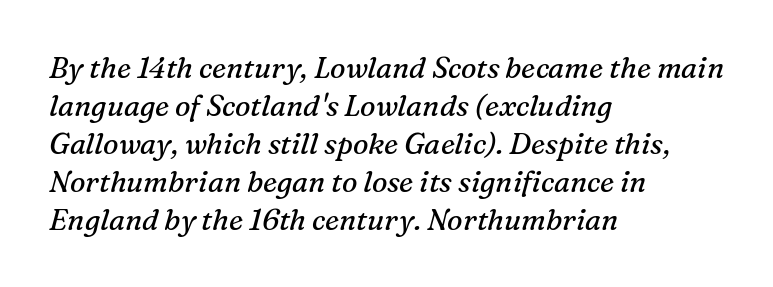
{"serif": "yes", "italic": "yes", "lean": "right", "slant_degrees": 16, "bold": "no", "weight": "regular", "width": "normal", "stroke_contrast": "medium", "x_height": "medium", "monospaced": "no", "underline": "no", "align": "left", "line_spacing": "normal", "line_spacing_ratio": 1.31, "letter_spacing": "normal", "letter_spacing_em": 0.0, "glyph_px": 29}
